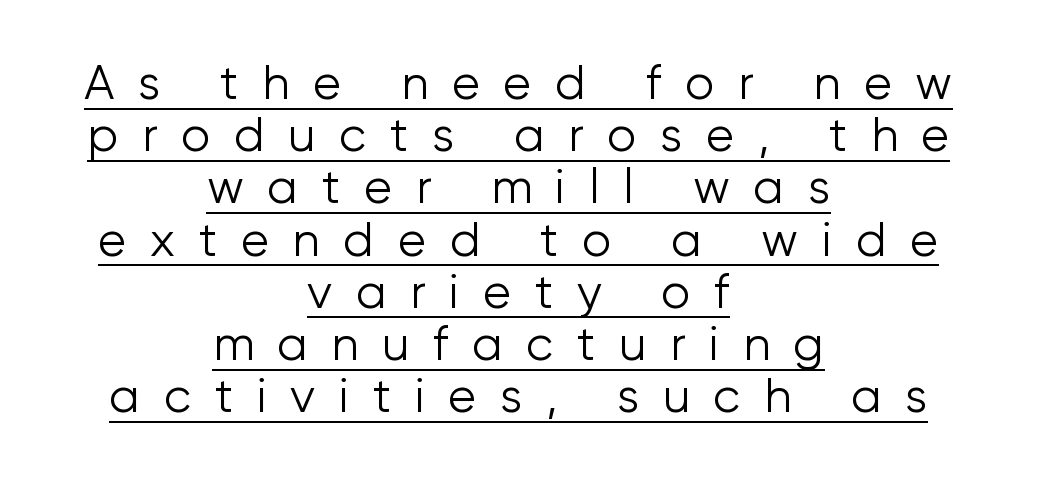
The image shows 47 px light sans-serif type, upright; set centered, tight line spacing (1.11x), unusually wide letter spacing (+0.5 em), underlined; low stroke contrast and a medium x-height.
